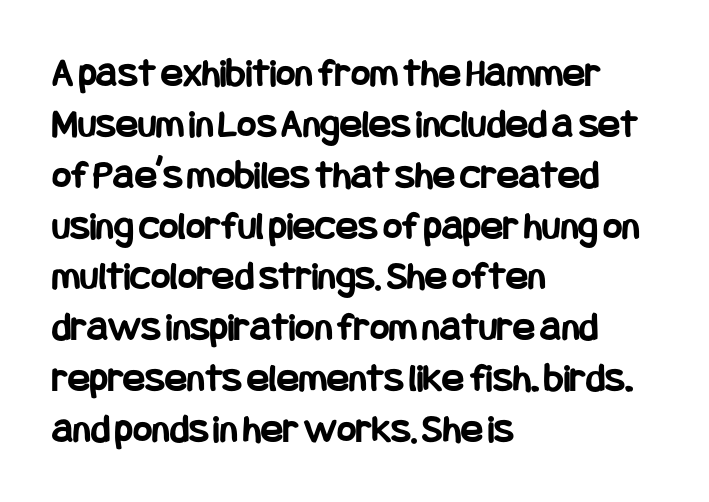
Heavy, bold letterforms. Decoration check: the copy has no underline. The setting favours the left margin, as ordinary paragraphs usually do. Letterform terminals end flat and unadorned throughout the passage.
